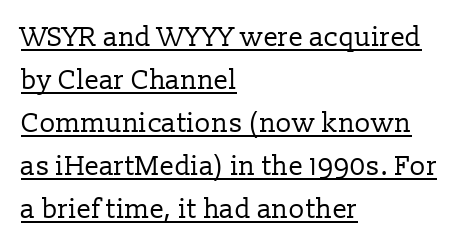
{"italic": "no", "bold": "no", "underline": "yes", "align": "left", "line_spacing": "normal", "line_spacing_ratio": 1.59, "letter_spacing": "normal", "letter_spacing_em": 0.0, "glyph_px": 27}
